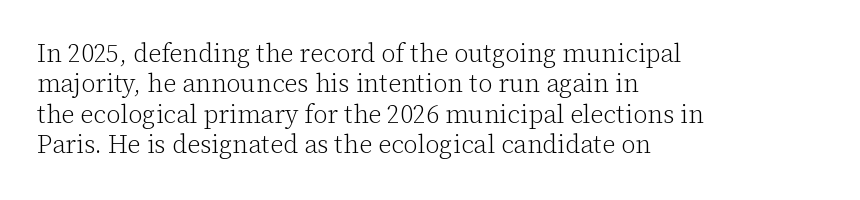
The image shows 25 px text type, upright; set left-aligned, line spacing 1.22x, normal letter spacing, not underlined.
